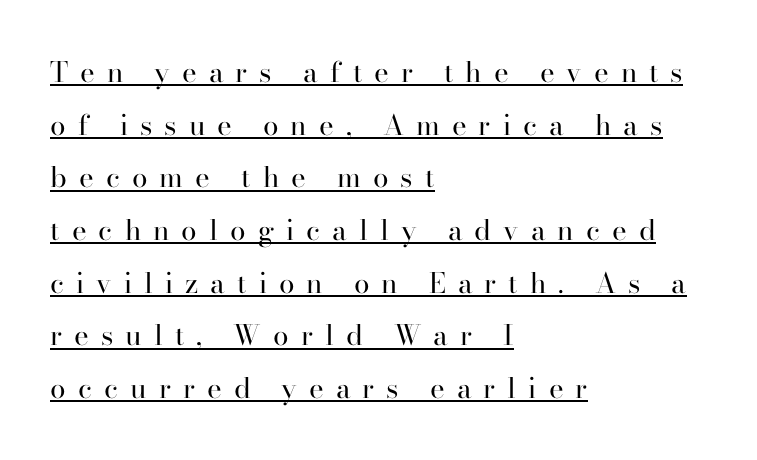
{"serif": "yes", "italic": "no", "bold": "no", "weight": "regular", "width": "normal", "stroke_contrast": "high", "x_height": "small", "monospaced": "no", "underline": "yes", "align": "left", "line_spacing_ratio": 1.88, "letter_spacing": "wide", "letter_spacing_em": 0.43, "glyph_px": 28}
